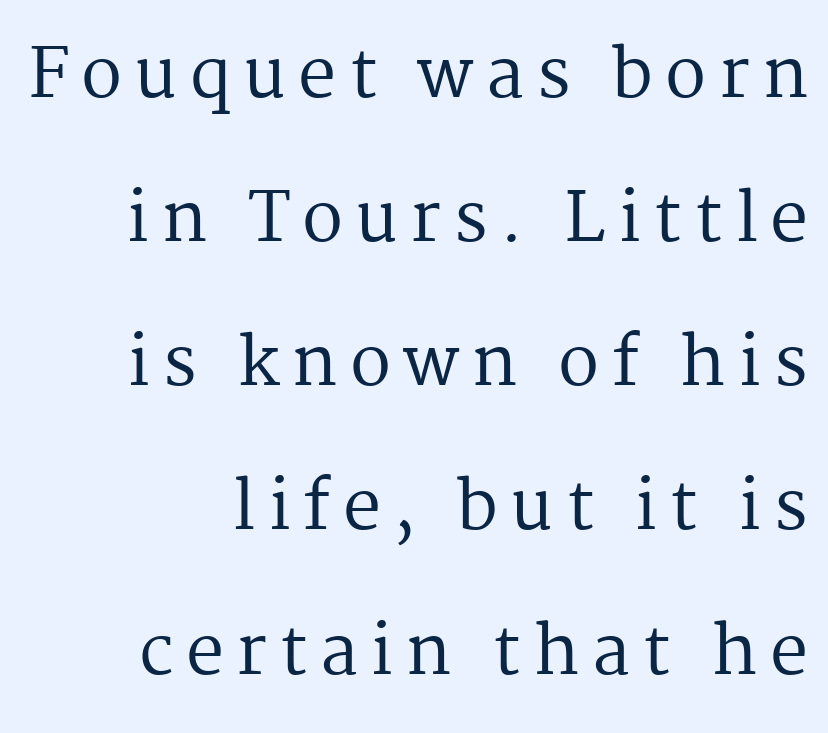
Q: Is the text bold? A: No.
Q: Is the text italic (slanted)? A: No, it is upright.
Q: Is the typeface a serif or a sans-serif typeface? A: Serif.
Q: Is the text underlined? A: No.
Q: How is the paragraph aligned? A: Right-aligned.
Q: Is the spacing between lines tight, normal or loose? A: Loose.
Q: Width (condensed, normal, or wide)? A: Normal.
Q: Stroke contrast? A: Medium.
Q: x-height? A: Medium.
Q: Monospaced? A: No.
